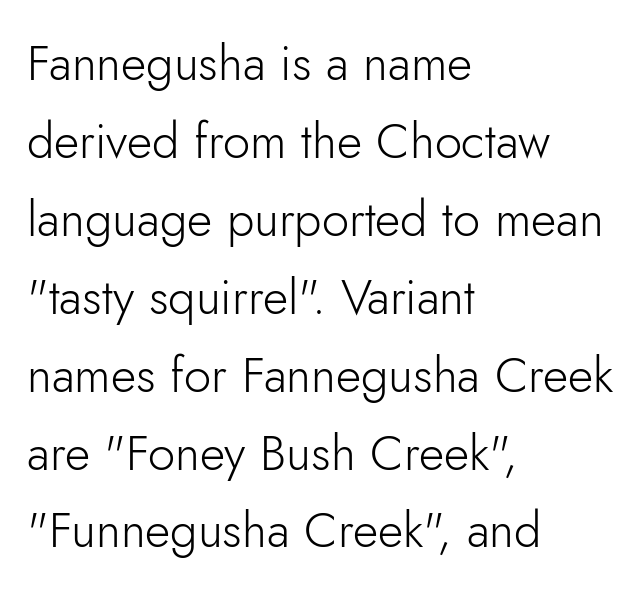
The image shows 49 px light sans-serif type, upright; set left-aligned, normal line spacing (1.59x), normal letter spacing, not underlined; low stroke contrast and a small x-height.
